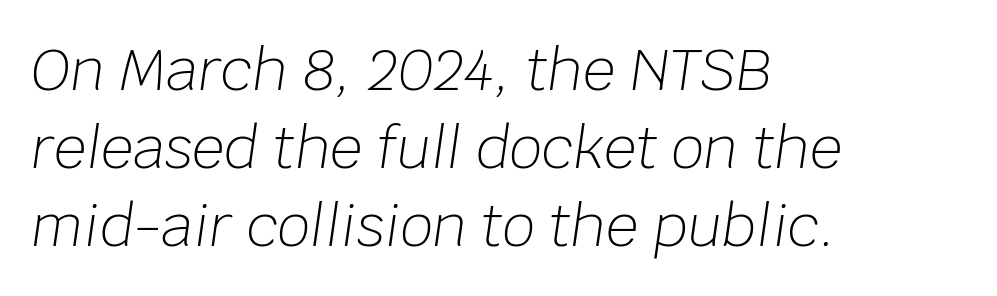
Think standard paragraph weight, or any step lighter than that. Caption: multi-line text, flush left, ragged right. Tracking here is standard; glyphs follow each other at the usual distance. Rendered with sloped, italic letterforms. The space directly below the letters is spotless.
